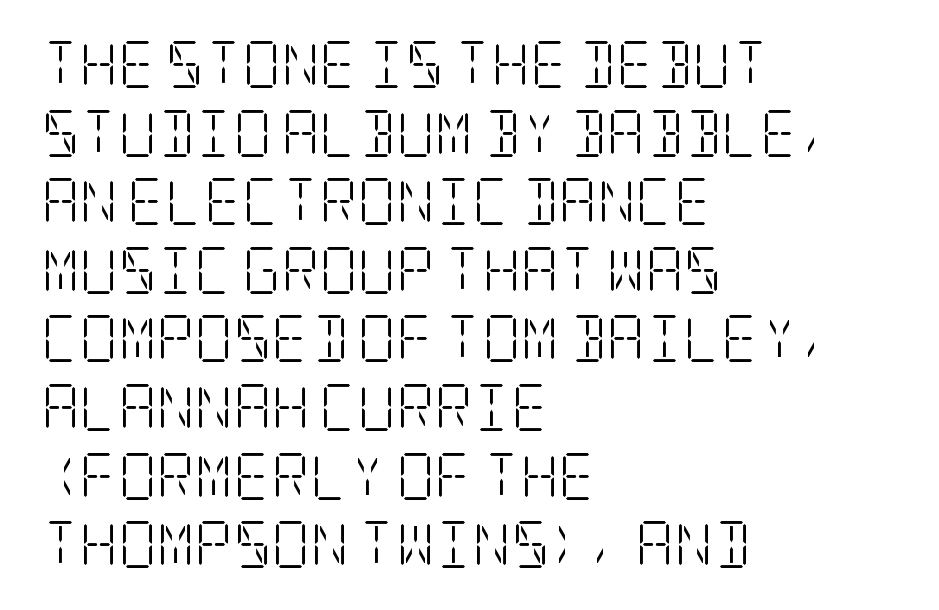
The image shows 47 px light, condensed serif type, upright; set left-aligned, normal line spacing (1.46x), normal letter spacing, not underlined; low stroke contrast and a large x-height.
